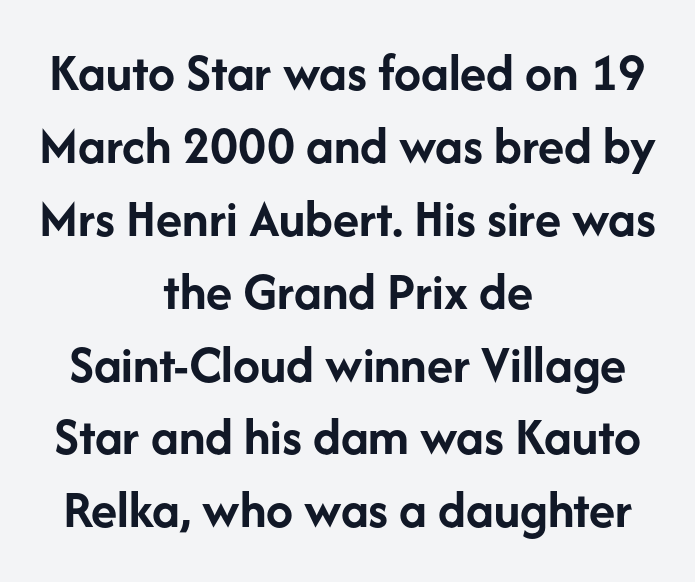
{"serif": "no", "italic": "no", "bold": "yes", "weight": "semibold", "width": "normal", "stroke_contrast": "low", "x_height": "medium", "monospaced": "no", "underline": "no", "align": "center", "line_spacing": "normal", "line_spacing_ratio": 1.35, "letter_spacing": "normal", "letter_spacing_em": 0.0, "glyph_px": 54}
